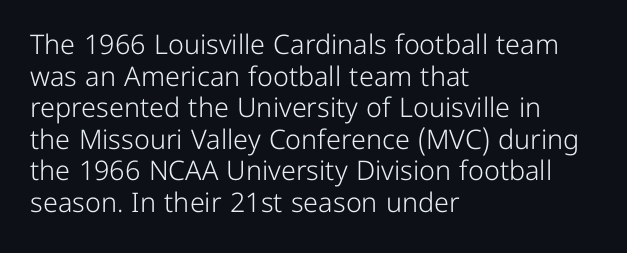
{"italic": "no", "bold": "no", "underline": "no", "align": "left", "line_spacing_ratio": 1.17, "letter_spacing": "normal", "letter_spacing_em": 0.0, "glyph_px": 27}
